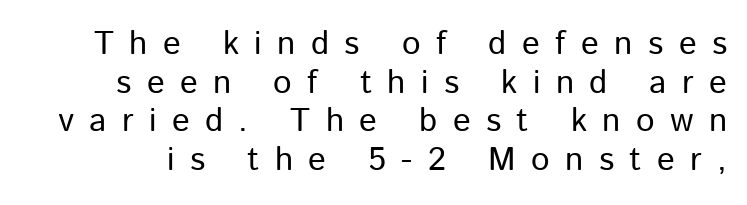
The image shows 33 px regular-weight sans-serif type, upright; set line spacing 1.17x, unusually wide letter spacing (+0.47 em), not underlined; low stroke contrast and a medium x-height.
